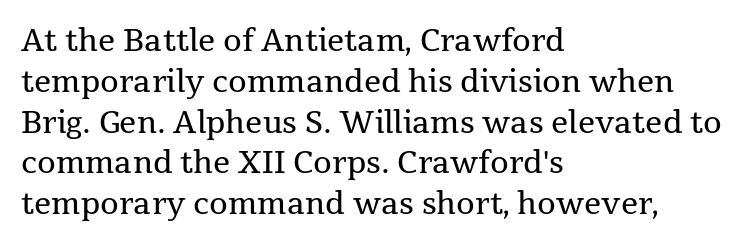
{"serif": "yes", "italic": "no", "bold": "no", "weight": "regular", "width": "normal", "stroke_contrast": "medium", "x_height": "medium", "monospaced": "no", "underline": "no", "align": "left", "line_spacing": "normal", "line_spacing_ratio": 1.36, "letter_spacing": "normal", "letter_spacing_em": 0.0, "glyph_px": 30}
